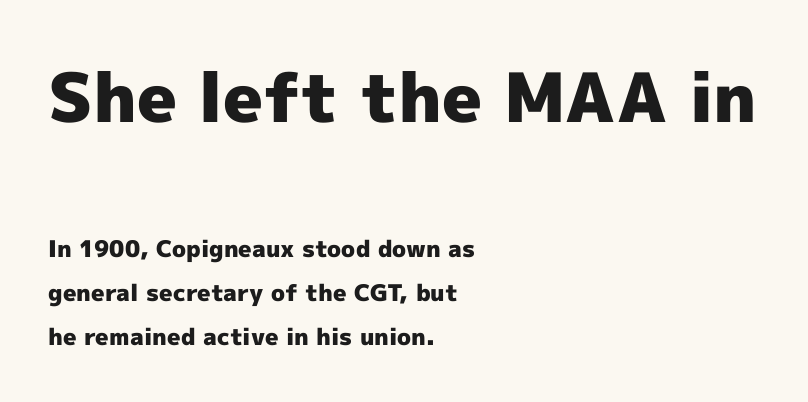
{"serif": "no", "italic": "no", "bold": "yes", "weight": "heavy", "width": "normal", "x_height": "medium", "monospaced": "no", "underline": "no", "align": "left", "line_spacing": "loose", "line_spacing_ratio": 1.91, "letter_spacing": "normal", "letter_spacing_em": 0.0, "larger_block": "first", "size_ratio": 2.96, "glyph_px": 68}
